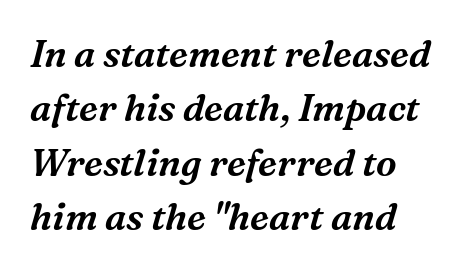
The image shows 37 px serif type, italic (leaning right); set left-aligned, normal line spacing (1.47x), normal letter spacing, not underlined; medium stroke contrast and a medium x-height.
